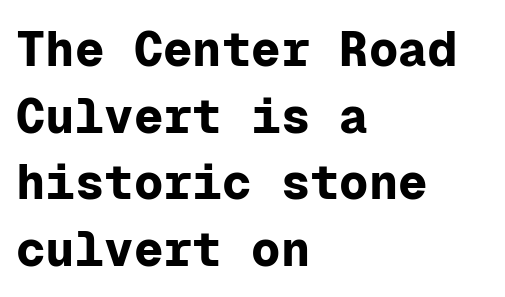
The image shows 49 px bold sans-serif type, upright, monospaced; set left-aligned, normal line spacing (1.36x), normal letter spacing, not underlined; low stroke contrast and a medium x-height.
